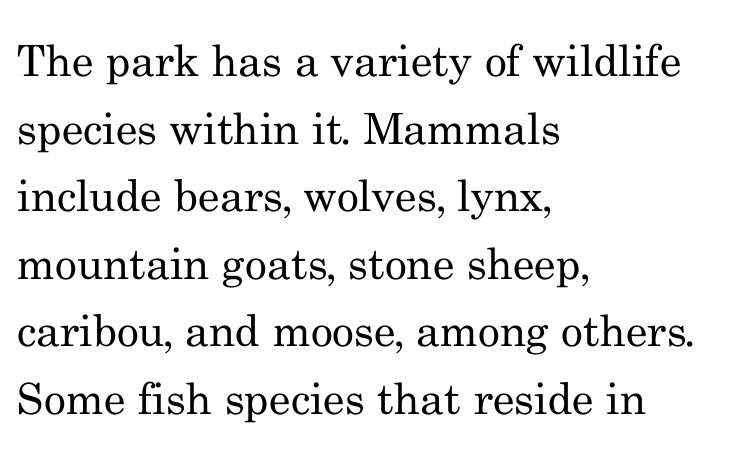
Q: Is the text bold? A: No.
Q: Is the text italic (slanted)? A: No, it is upright.
Q: Is the typeface a serif or a sans-serif typeface? A: Serif.
Q: Is the text underlined? A: No.
Q: How is the paragraph aligned? A: Left-aligned.
Q: Is the spacing between letters normal or unusually wide? A: Normal.
Q: Is the spacing between lines tight, normal or loose? A: Normal.
Q: Width (condensed, normal, or wide)? A: Normal.
Q: Stroke contrast? A: Medium.
Q: x-height? A: Small.
Q: Monospaced? A: No.
